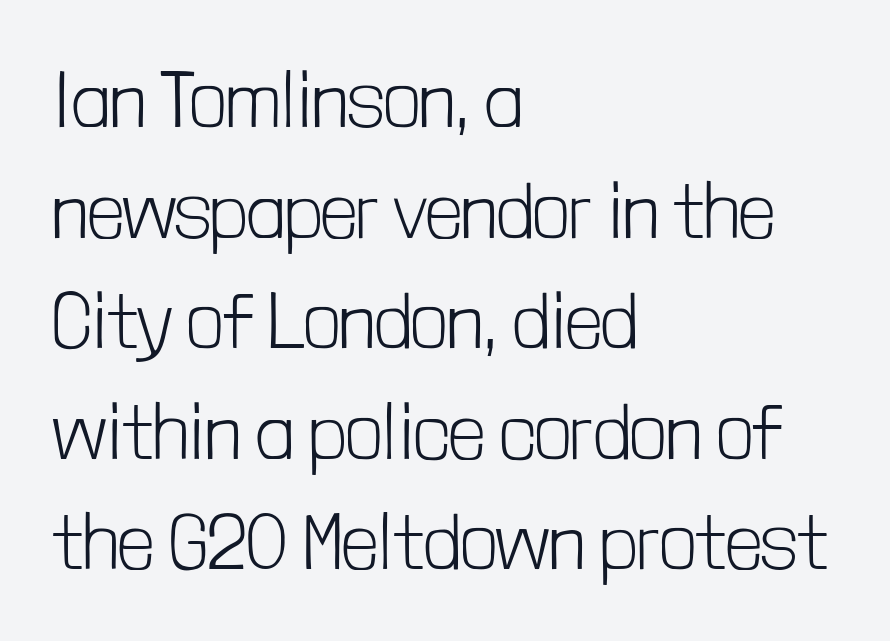
Q: Is the text bold? A: No.
Q: Is the text italic (slanted)? A: No, it is upright.
Q: Is the typeface a serif or a sans-serif typeface? A: Sans-serif.
Q: Is the text underlined? A: No.
Q: How is the paragraph aligned? A: Left-aligned.
Q: Is the spacing between letters normal or unusually wide? A: Normal.
Q: Is the spacing between lines tight, normal or loose? A: Normal.
Q: Width (condensed, normal, or wide)? A: Condensed.
Q: Stroke contrast? A: Low.
Q: x-height? A: Medium.
Q: Monospaced? A: No.
